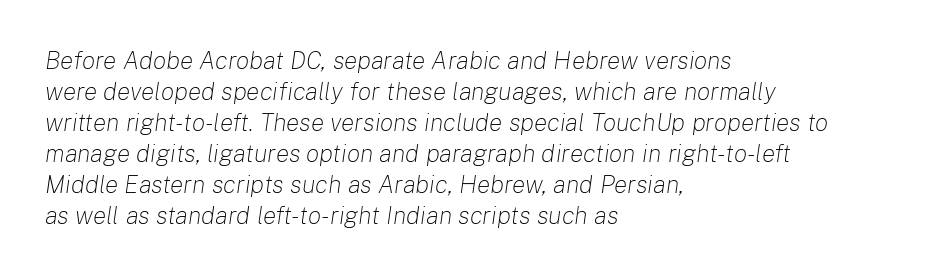
The image shows 25 px text type, italic (leaning right); set left-aligned, line spacing 1.24x, normal letter spacing, not underlined.
